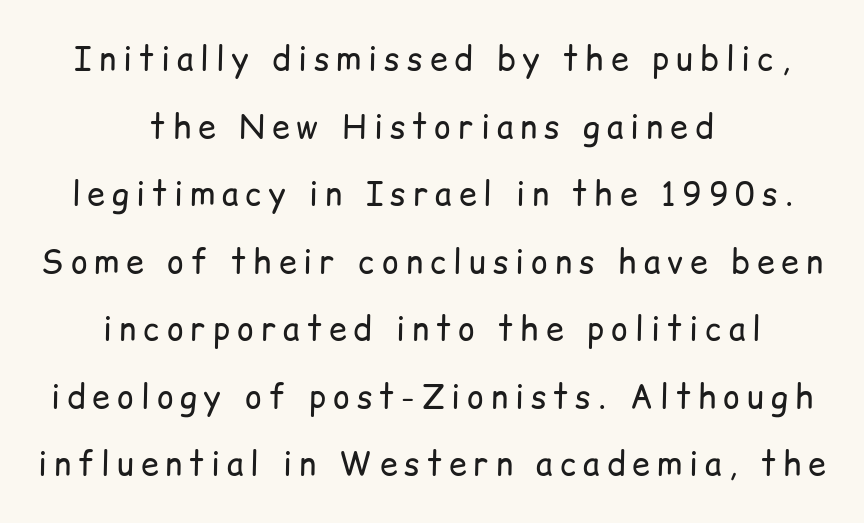
{"serif": "no", "italic": "no", "bold": "no", "weight": "regular", "width": "normal", "stroke_contrast": "low", "x_height": "medium", "monospaced": "no", "underline": "no", "align": "center", "line_spacing": "loose", "line_spacing_ratio": 2.11, "letter_spacing": "wide", "letter_spacing_em": 0.22, "glyph_px": 32}
